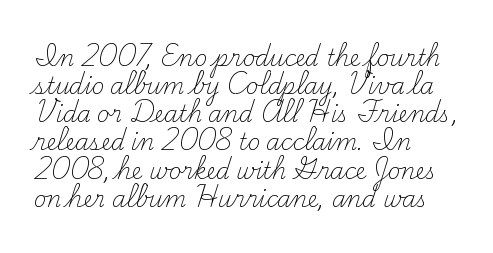
Normally led — the rows are evenly, conventionally spaced. Underlining? Definitely not there. The passage is arranged the way most books set body copy — flush left. Default kerning and tracking; the words read as compact shapes.
